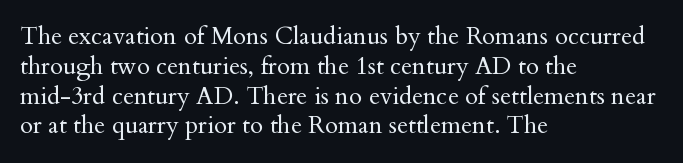
The image shows 24 px text type, upright; set left-aligned, line spacing 1.24x, normal letter spacing, not underlined.
